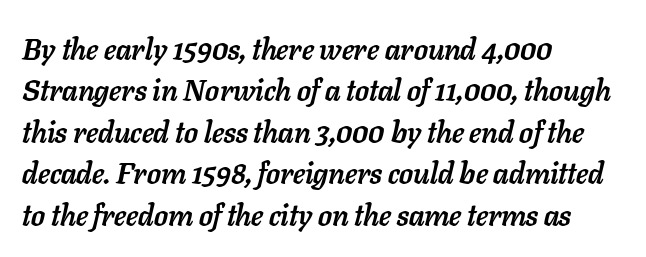
These lines are rendered in a variable-pitch font. Honestly, there is no underline to notice here at all. Would a proofreader flag this as italicized? Yes. The space between consecutive lines is moderate.
